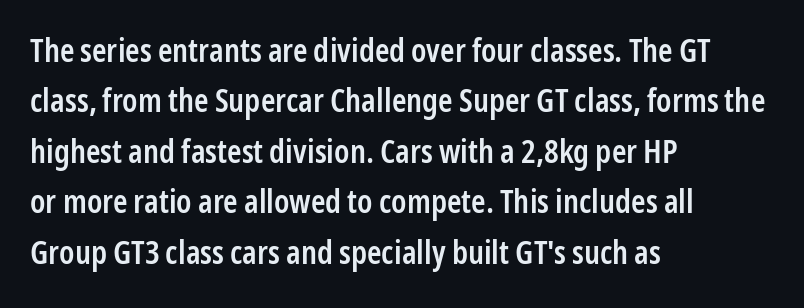
Line beginnings align vertically; line endings do not. The passage shown is semibold, sitting just below true bold. Glance below the letters and you will spot only blank space. The letters advance in unequal steps, a hallmark of proportional type. This sample uses plain, unmodified letter spacing. The designer left line spacing at the default.
